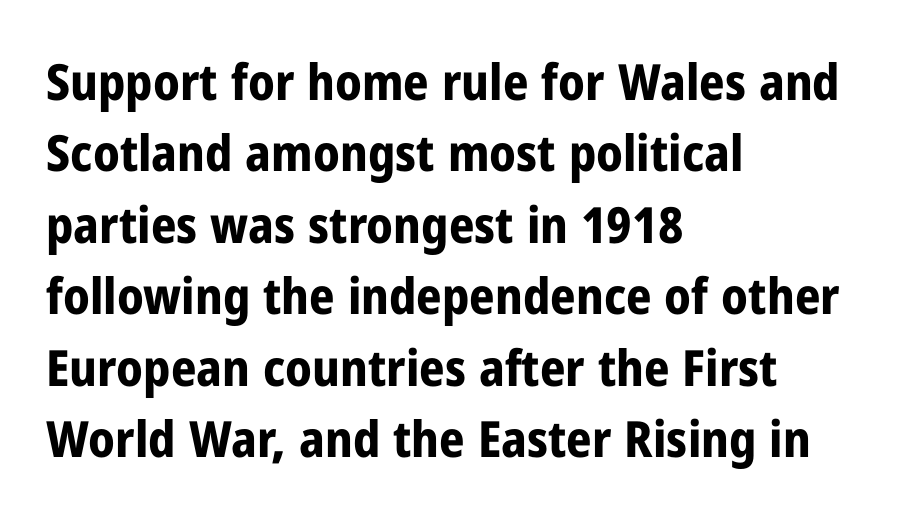
{"serif": "no", "italic": "no", "bold": "yes", "weight": "bold", "width": "condensed", "stroke_contrast": "low", "x_height": "medium", "monospaced": "no", "underline": "no", "align": "left", "line_spacing": "normal", "line_spacing_ratio": 1.43, "letter_spacing": "normal", "letter_spacing_em": 0.0, "glyph_px": 50}
